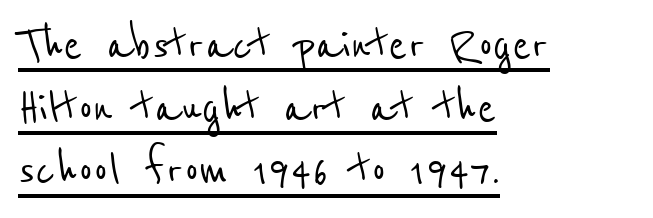
Which margin do the lines hug? The left one — the right edge is uneven. Summary of vertical rhythm: compact, with narrow interline spacing. The glyphs in this specimen are sans serif. The rendering uses natural spacing where letterforms have individual widths. A typesetter would call this zero additional tracking. In designer terms, the underline attribute is active on this setting.
